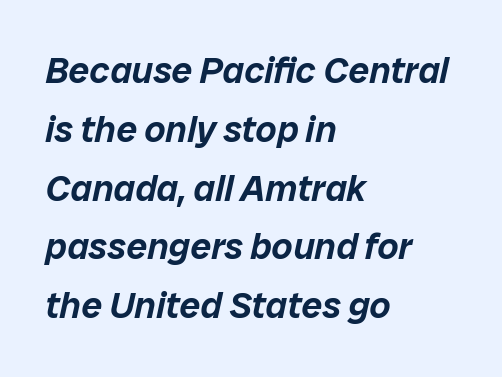
The image shows 37 px text type, italic (leaning right); set left-aligned, normal line spacing (1.59x), normal letter spacing, not underlined; low stroke contrast and a medium x-height.
